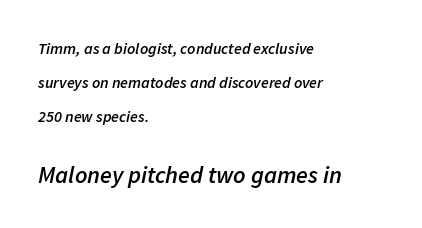
The image shows 24 px text type, italic (leaning right); set left-aligned, loose line spacing (2.12x), normal letter spacing, not underlined; the second (bottom) block is 1.5x larger.
